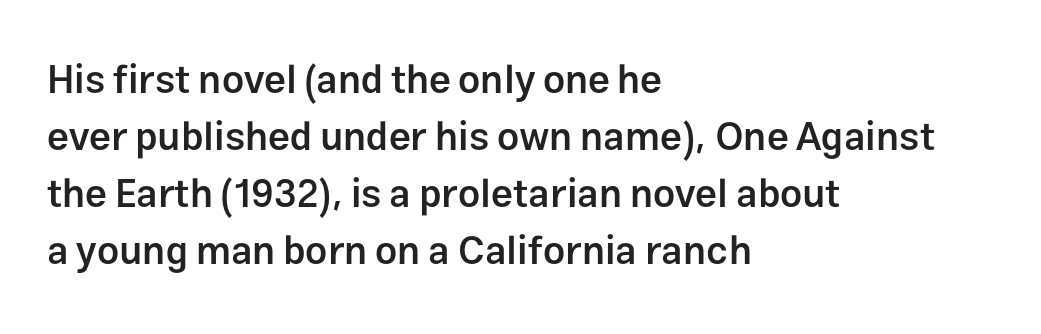
The image shows 39 px semibold sans-serif type, upright; set left-aligned, normal line spacing (1.46x), normal letter spacing, not underlined; low stroke contrast and a medium x-height.
